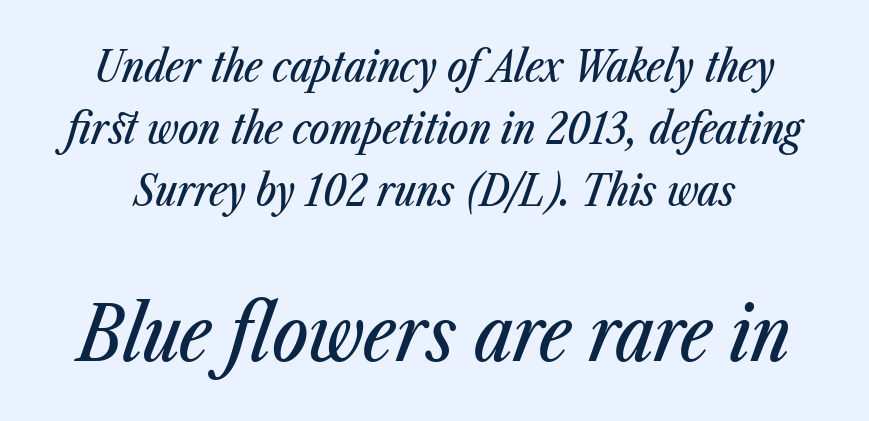
The image shows 76 px condensed type, italic (leaning right); set normal line spacing (1.44x), normal letter spacing, not underlined; the second (bottom) block is 1.77x larger; low stroke contrast and a medium x-height.
